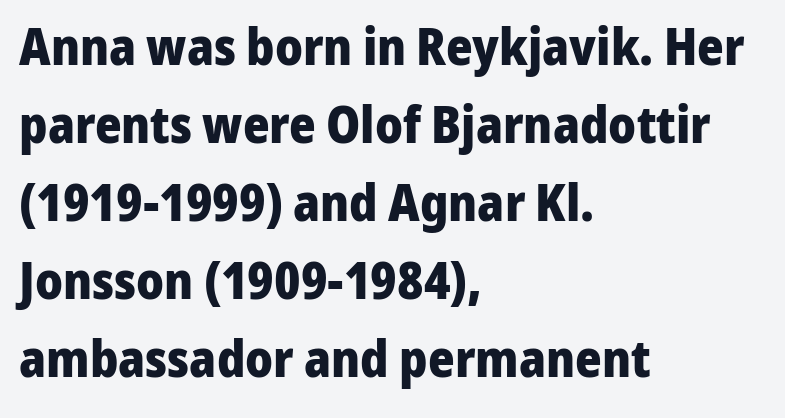
Posture: upright roman. Caption: bold face, heavy strokes. The letters advance in unequal steps, a hallmark of proportional type. Interline gaps are of average width in this sample. Descender tails drop into unmarked territory.
